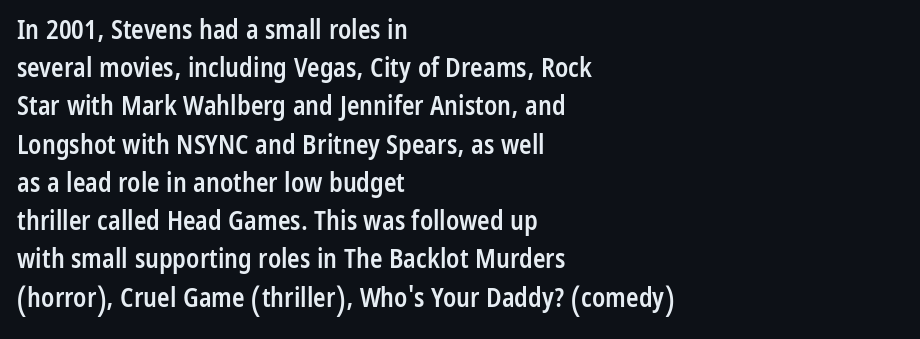
Q: Is the text bold? A: Semi-bold.
Q: Is the text italic (slanted)? A: No, it is upright.
Q: Is the text underlined? A: No.
Q: How is the paragraph aligned? A: Left-aligned.
Q: Is the spacing between letters normal or unusually wide? A: Normal.
Q: Is the spacing between lines tight, normal or loose? A: Normal.
